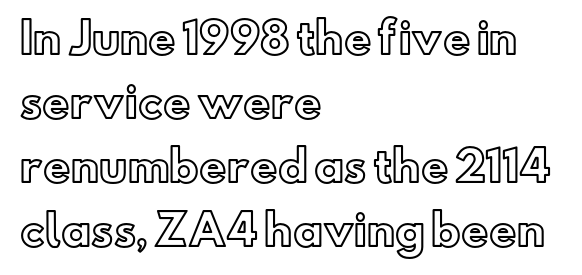
The rag falls on the right side of this text block. Just letters on the line, the space beneath them empty. The lettering holds an erect, upright posture throughout. Note the varied advance widths — an 'i' is clearly narrower than an 'm'.
